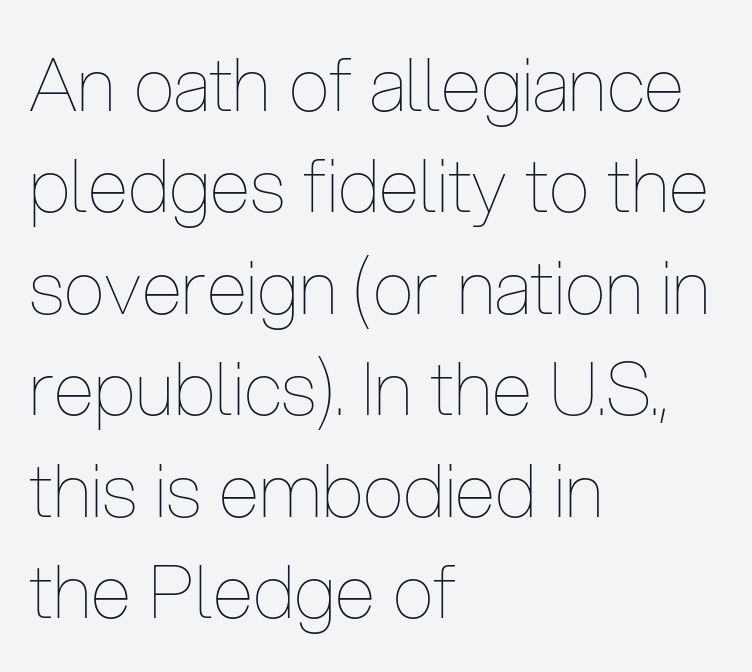
{"italic": "no", "bold": "no", "weight": "thin", "width": "condensed", "stroke_contrast": "low", "x_height": "medium", "monospaced": "no", "underline": "no", "align": "left", "line_spacing": "normal", "line_spacing_ratio": 1.37, "letter_spacing": "normal", "letter_spacing_em": 0.0, "glyph_px": 74}
